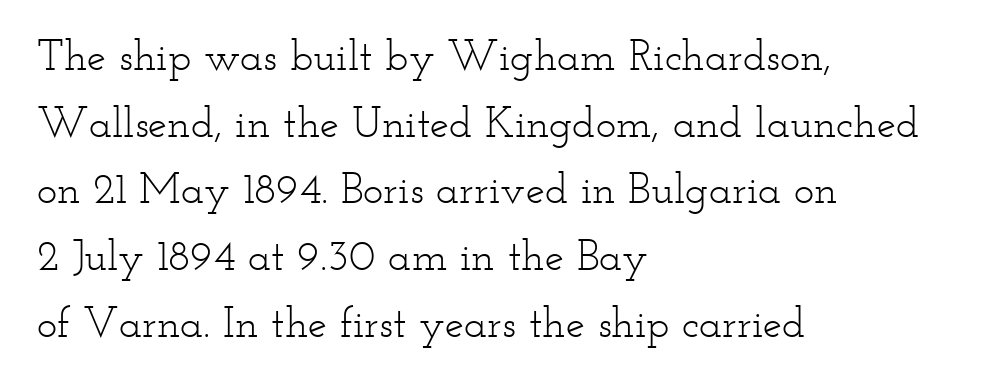
{"serif": "yes", "italic": "no", "bold": "no", "weight": "light", "width": "wide", "stroke_contrast": "low", "x_height": "small", "monospaced": "no", "underline": "no", "align": "left", "line_spacing": "normal", "line_spacing_ratio": 1.55, "letter_spacing": "normal", "letter_spacing_em": 0.0, "glyph_px": 43}
